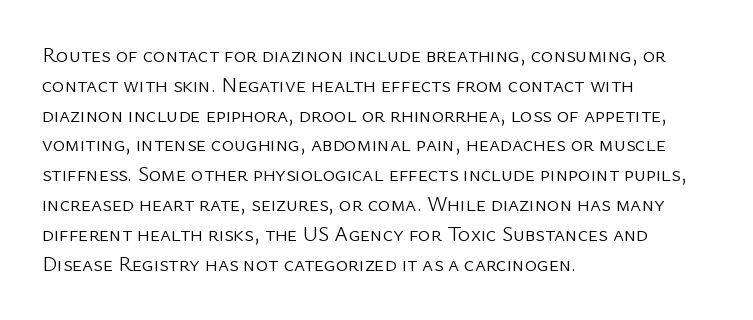
The image shows 21 px text type, upright; set left-aligned, normal line spacing (1.42x), normal letter spacing, not underlined.
